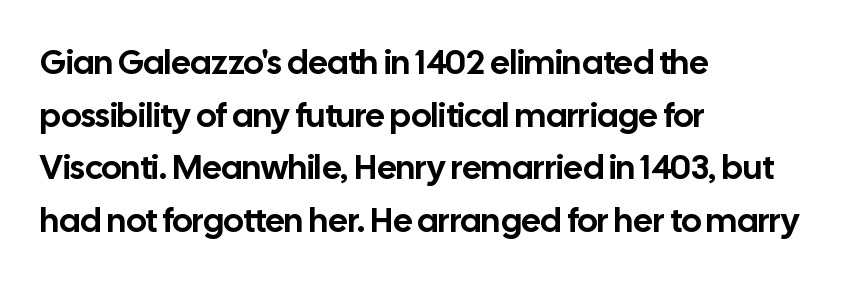
Q: Is the text italic (slanted)? A: No, it is upright.
Q: Is the typeface a serif or a sans-serif typeface? A: Sans-serif.
Q: Is the text underlined? A: No.
Q: How is the paragraph aligned? A: Left-aligned.
Q: Is the spacing between letters normal or unusually wide? A: Normal.
Q: Is the spacing between lines tight, normal or loose? A: Normal.
Q: Width (condensed, normal, or wide)? A: Normal.
Q: Stroke contrast? A: Low.
Q: x-height? A: Medium.
Q: Monospaced? A: No.
